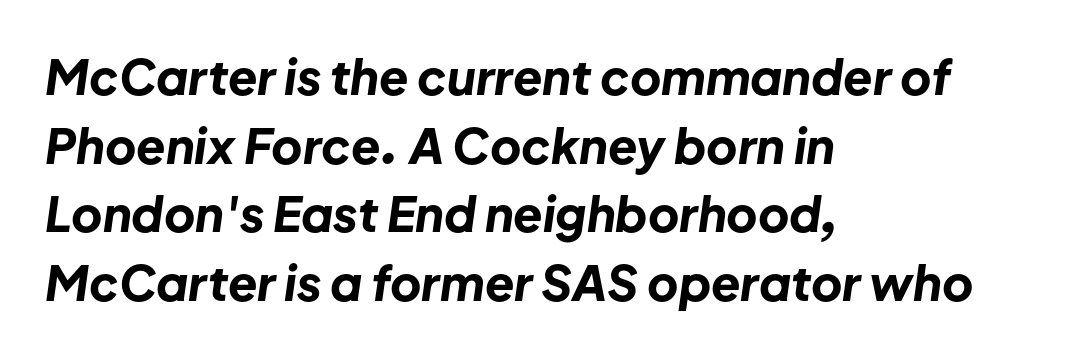
{"italic": "yes", "lean": "right", "slant_degrees": 8, "bold": "yes", "weight": "bold", "width": "normal", "stroke_contrast": "low", "x_height": "medium", "monospaced": "no", "underline": "no", "align": "left", "line_spacing": "normal", "line_spacing_ratio": 1.43, "letter_spacing": "normal", "letter_spacing_em": 0.0, "glyph_px": 48}
